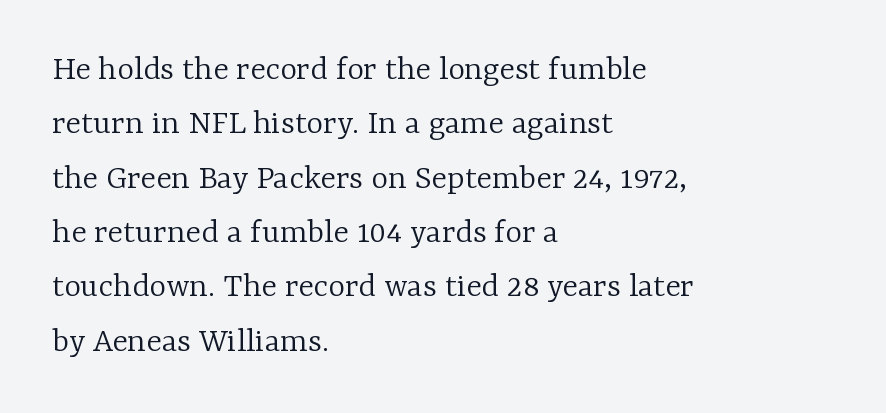
The image shows 36 px light serif type, upright; set left-aligned, normal line spacing (1.51x), normal letter spacing, not underlined; low stroke contrast and a medium x-height.
